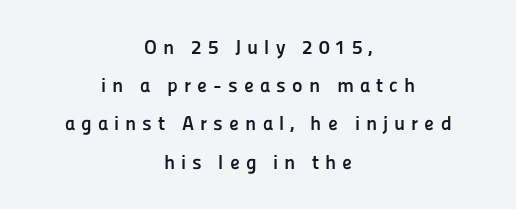
Q: Is the text bold? A: Yes.
Q: Is the text italic (slanted)? A: No, it is upright.
Q: Is the text underlined? A: No.
Q: How is the paragraph aligned? A: Centered.
Q: Is the spacing between letters normal or unusually wide? A: Unusually wide.
Q: Is the spacing between lines tight, normal or loose? A: Loose.
